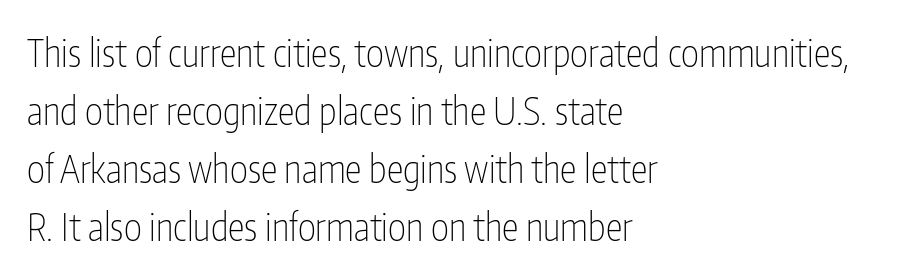
The image shows 38 px thin, condensed sans-serif type, upright; set left-aligned, normal line spacing (1.53x), normal letter spacing, not underlined; low stroke contrast and a medium x-height.
